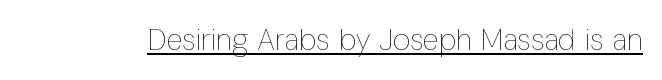
{"italic": "no", "bold": "no", "weight": "thin", "width": "condensed", "stroke_contrast": "low", "x_height": "medium", "monospaced": "no", "underline": "yes", "letter_spacing": "normal", "letter_spacing_em": 0.0, "glyph_px": 30}
